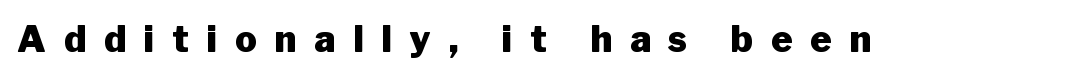
The space beneath each line is pristine and unruled. A roman cut, with each character standing at attention. These lines are composed in type without serifs. The tracking reads as deliberately expanded to a designer's eye. Students, this is bold: see how much ink each stroke carries. This sample has the flowing, uneven cadence of proportional lettering.
